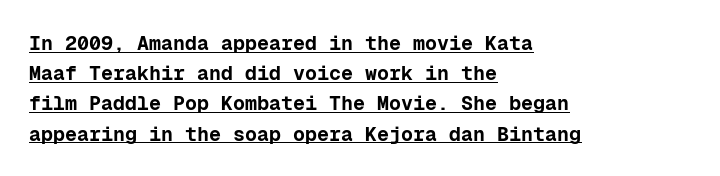
Q: Is the text bold? A: Yes.
Q: Is the text italic (slanted)? A: No, it is upright.
Q: Is the text underlined? A: Yes.
Q: How is the paragraph aligned? A: Left-aligned.
Q: Is the spacing between letters normal or unusually wide? A: Normal.
Q: Is the spacing between lines tight, normal or loose? A: Normal.
